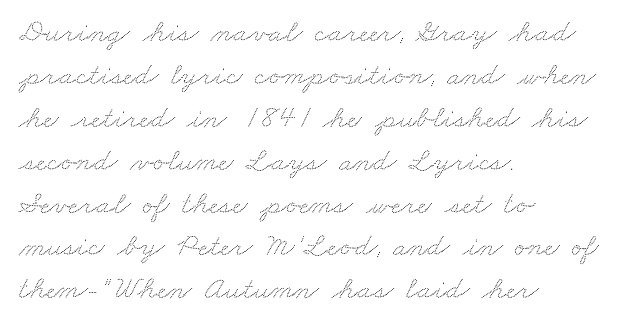
Q: Is the text underlined? A: No.
Q: How is the paragraph aligned? A: Left-aligned.
Q: Is the spacing between letters normal or unusually wide? A: Normal.
Q: Is the spacing between lines tight, normal or loose? A: Normal.
Q: Width (condensed, normal, or wide)? A: Wide.
Q: Stroke contrast? A: Low.
Q: x-height? A: Small.
Q: Monospaced? A: No.
